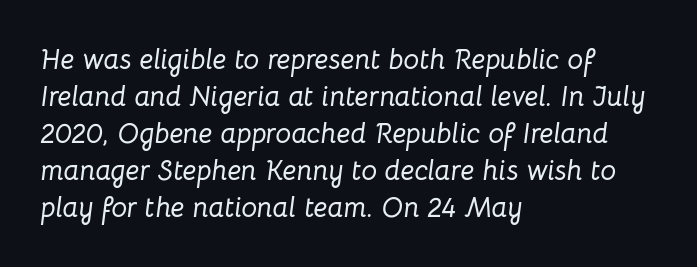
Italic: yes, the glyphs are oblique. A typesetter would call this leading conventional body-copy spacing. The specimen omits any rule beneath the text block's lines. Caption: multi-line text, flush left, ragged right. Each word holds together tightly as a unit, with standard inter-letter gaps. Do the characters align in a grid? No, the font is proportional.
